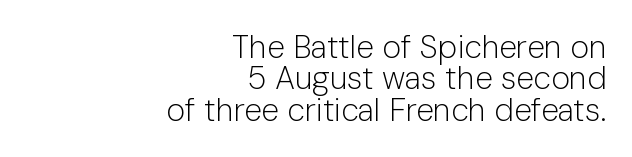
The rendering uses a small line-height, squeezing the rows. Do the characters align in a grid? No, the font is proportional. A typesetter would mark this as roman, not italic. The weight would be labelled regular, book, light, or lighter still. Teacher's note: observe the even right margin — that is flush-right alignment.
